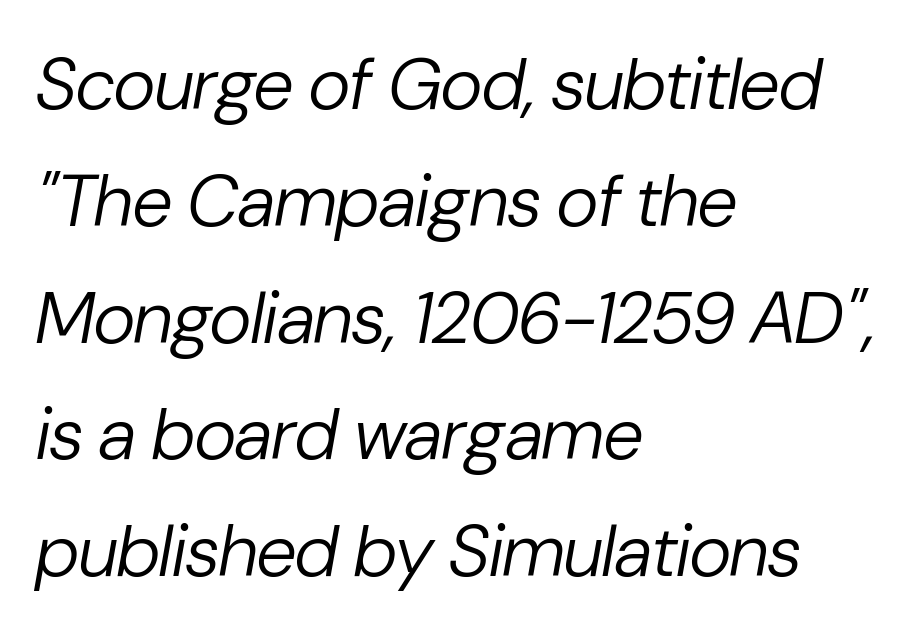
Q: Is the text bold? A: No.
Q: Is the text italic (slanted)? A: Yes, it leans right by about 10 degrees.
Q: Is the text underlined? A: No.
Q: How is the paragraph aligned? A: Left-aligned.
Q: Is the spacing between letters normal or unusually wide? A: Normal.
Q: Is the spacing between lines tight, normal or loose? A: Normal.
Q: Width (condensed, normal, or wide)? A: Normal.
Q: Stroke contrast? A: Low.
Q: x-height? A: Medium.
Q: Monospaced? A: No.
